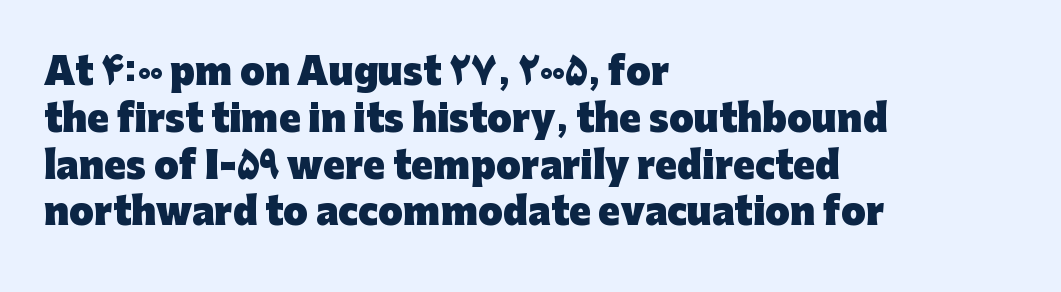
Font category for this specimen: sans-serif. These lines are rendered in a variable-pitch font. Notice how thick the strokes are: this is what a full bold looks like. How are the letters spaced? Ordinarily, with no added tracking. Line starts are locked; line ends wander.
